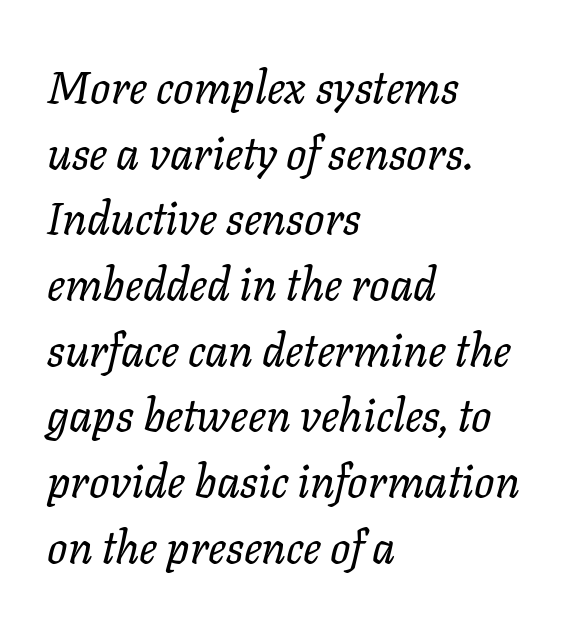
Q: Is the text bold? A: No.
Q: Is the text italic (slanted)? A: Yes, it leans right by about 11 degrees.
Q: Is the text underlined? A: No.
Q: How is the paragraph aligned? A: Left-aligned.
Q: Is the spacing between letters normal or unusually wide? A: Normal.
Q: Is the spacing between lines tight, normal or loose? A: Normal.
Q: Width (condensed, normal, or wide)? A: Normal.
Q: Stroke contrast? A: Low.
Q: x-height? A: Medium.
Q: Monospaced? A: No.
